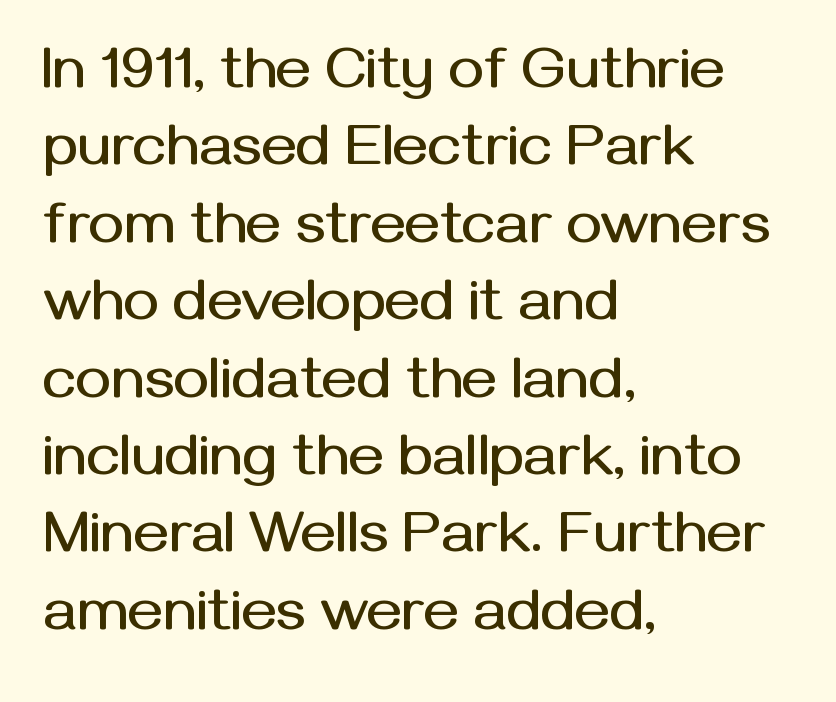
{"serif": "no", "italic": "no", "width": "normal", "stroke_contrast": "medium", "x_height": "medium", "monospaced": "no", "underline": "no", "align": "left", "line_spacing": "normal", "line_spacing_ratio": 1.29, "letter_spacing": "normal", "letter_spacing_em": 0.0, "glyph_px": 60}
